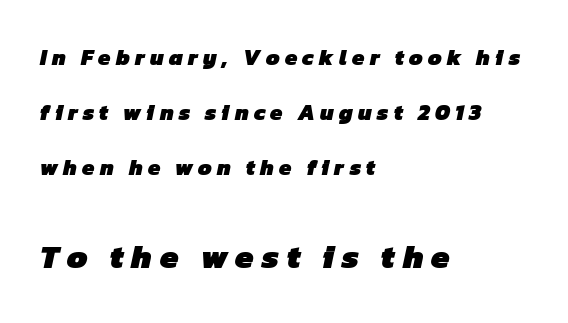
Notice how thick the strokes are: this is what a full bold looks like. Looks like regular typesetting: each glyph gets only the width it needs. This rendering uses left alignment, leaving the right contour irregular. In terms of letterform style, serifs are entirely absent.
